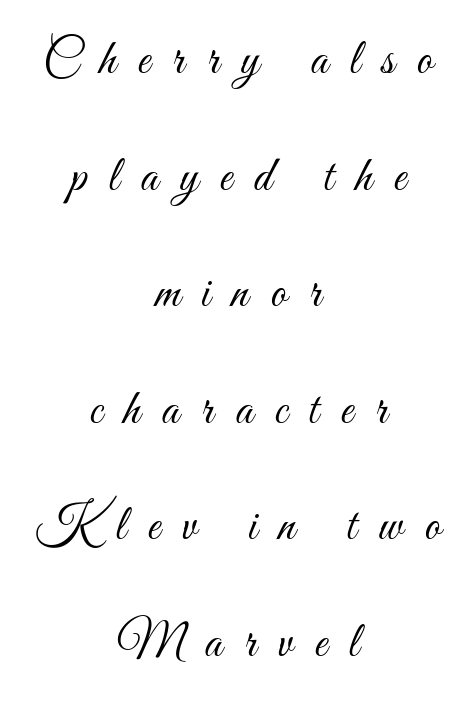
The image shows 49 px light, condensed type; set centered, loose line spacing (2.38x), unusually wide letter spacing (+0.44 em), not underlined; medium stroke contrast and a small x-height.
